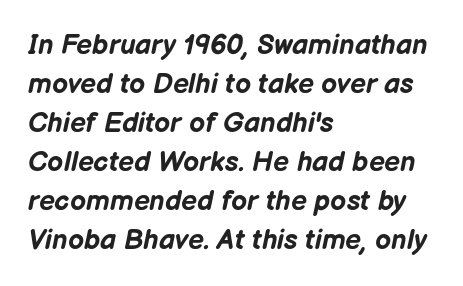
Q: Is the text bold? A: Yes.
Q: Is the text italic (slanted)? A: Yes, it leans right by about 12 degrees.
Q: Is the text underlined? A: No.
Q: How is the paragraph aligned? A: Left-aligned.
Q: Is the spacing between letters normal or unusually wide? A: Normal.
Q: Is the spacing between lines tight, normal or loose? A: Normal.
Q: Width (condensed, normal, or wide)? A: Normal.
Q: Stroke contrast? A: Low.
Q: x-height? A: Medium.
Q: Monospaced? A: No.
